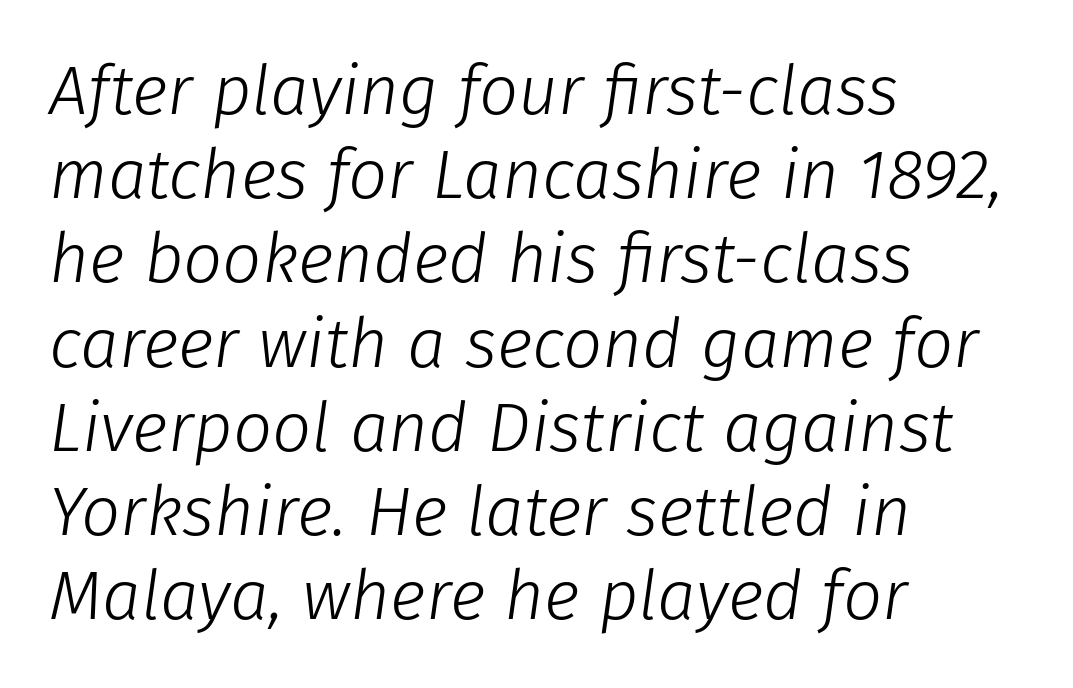
Q: Is the text bold? A: No.
Q: Is the text italic (slanted)? A: Yes, it leans right by about 8 degrees.
Q: Is the text underlined? A: No.
Q: How is the paragraph aligned? A: Left-aligned.
Q: Is the spacing between letters normal or unusually wide? A: Normal.
Q: Width (condensed, normal, or wide)? A: Normal.
Q: Stroke contrast? A: Low.
Q: x-height? A: Medium.
Q: Monospaced? A: No.
